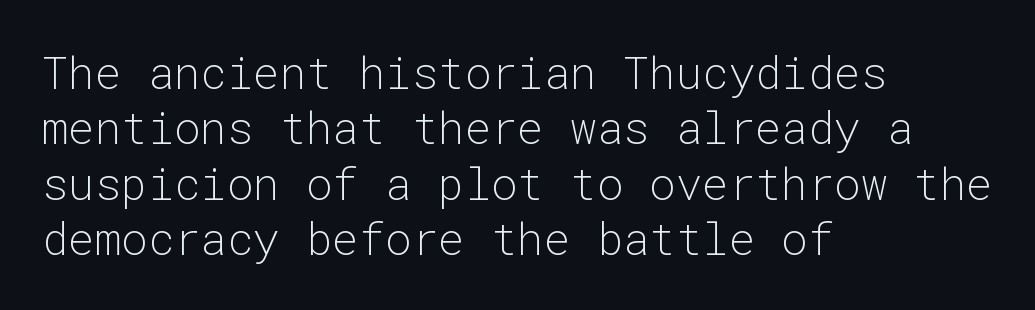
The image shows 44 px light sans-serif type, upright, monospaced; set left-aligned, normal line spacing (1.26x), normal letter spacing, not underlined; low stroke contrast and a medium x-height.
